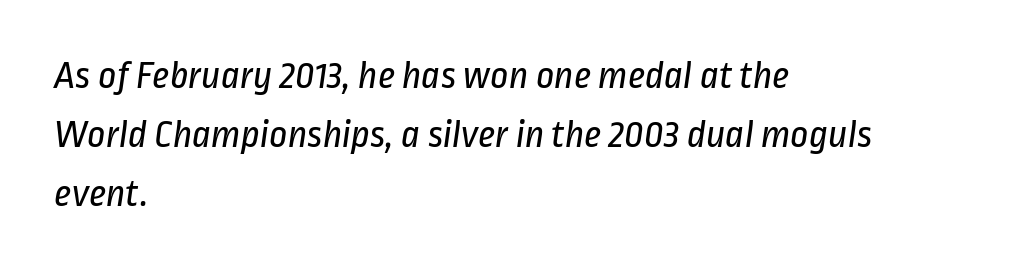
Each letter's strokes conclude bluntly, with no projecting serifs. The words here are not underlined. The letters advance in unequal steps, a hallmark of proportional type. Normally led — the rows are evenly, conventionally spaced.
